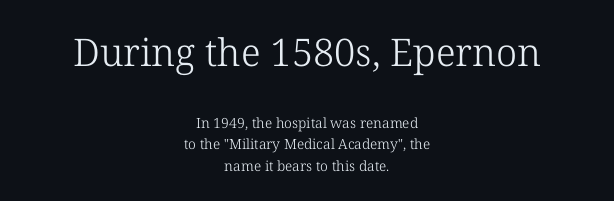
Q: Is the text bold? A: No.
Q: Is the text italic (slanted)? A: No, it is upright.
Q: Is the typeface a serif or a sans-serif typeface? A: Serif.
Q: Is the text underlined? A: No.
Q: How is the paragraph aligned? A: Centered.
Q: Is the spacing between letters normal or unusually wide? A: Normal.
Q: Is the spacing between lines tight, normal or loose? A: Normal.
Q: Which block of text is set in a larger size, the first (top) or the second (bottom)? A: The first (top) one.
Q: Width (condensed, normal, or wide)? A: Normal.
Q: Stroke contrast? A: Low.
Q: x-height? A: Medium.
Q: Monospaced? A: No.
